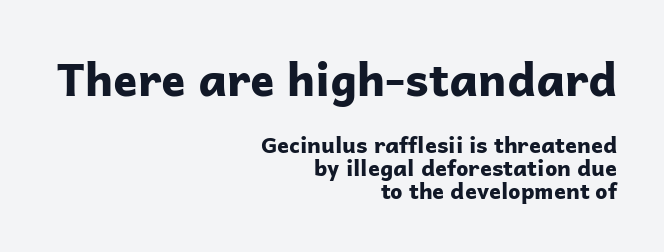
The image shows 45 px bold sans-serif type, upright; set right-aligned, tight line spacing (1.03x), normal letter spacing, not underlined; the first (top) block is 2.05x larger; low stroke contrast and a medium x-height.
